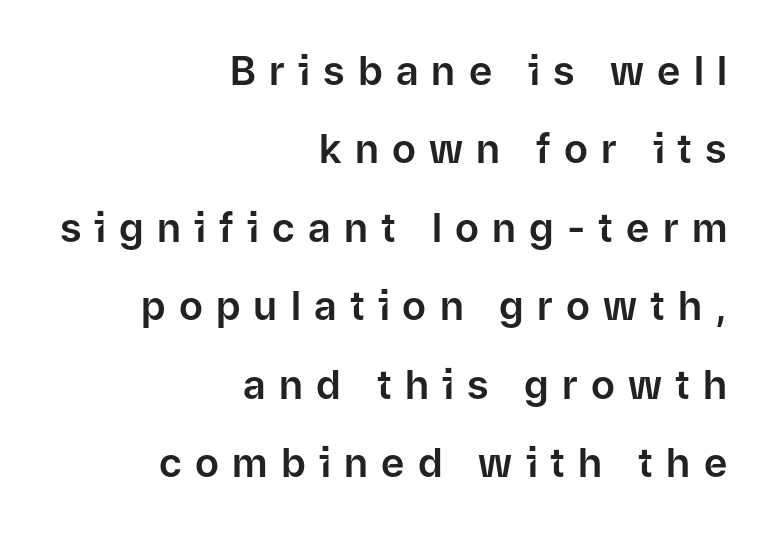
The image shows 40 px sans-serif type, upright; set right-aligned, loose line spacing (1.96x), unusually wide letter spacing (+0.33 em), not underlined; low stroke contrast and a medium x-height.
